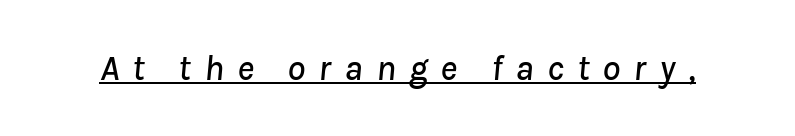
Q: Is the text italic (slanted)? A: Yes, it leans right by about 8 degrees.
Q: Is the text underlined? A: Yes.
Q: Is the spacing between letters normal or unusually wide? A: Unusually wide.
Q: Width (condensed, normal, or wide)? A: Normal.
Q: Stroke contrast? A: Low.
Q: x-height? A: Medium.
Q: Monospaced? A: No.
